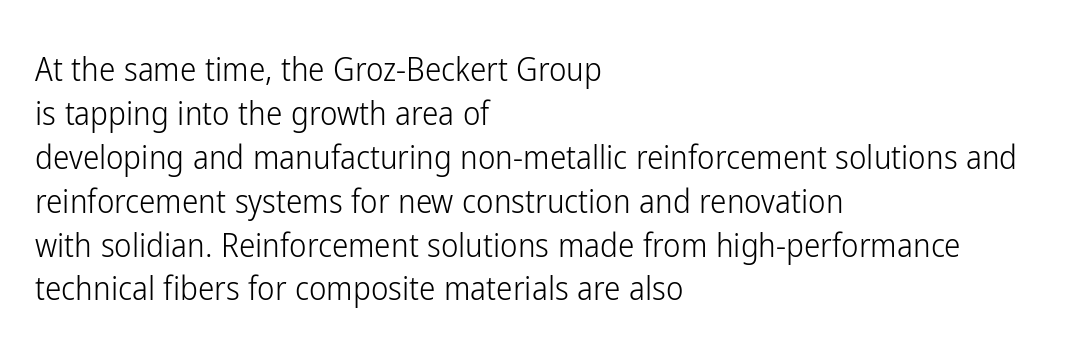
The image shows 33 px light, condensed sans-serif type, upright; set left-aligned, normal line spacing (1.33x), normal letter spacing, not underlined; low stroke contrast and a medium x-height.
